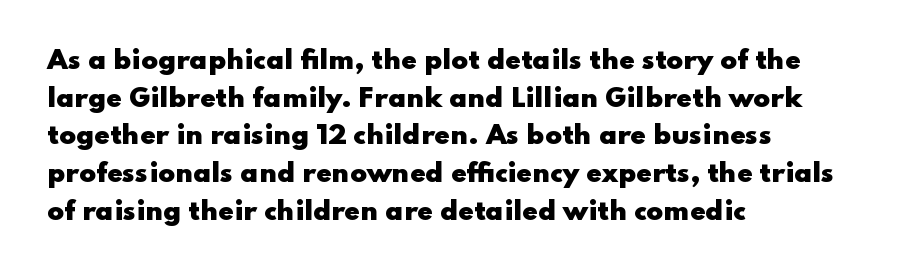
The image shows 25 px bold type, upright; set left-aligned, normal line spacing (1.51x), normal letter spacing, not underlined.
